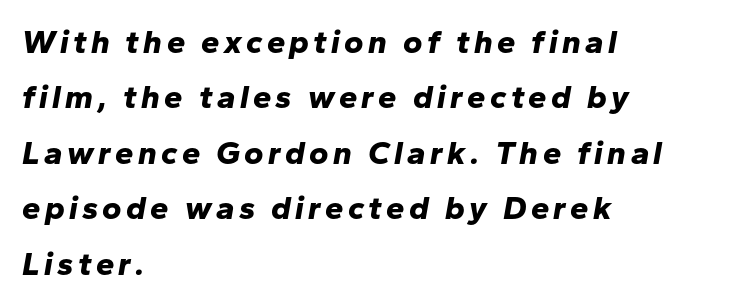
{"italic": "yes", "lean": "right", "slant_degrees": 10, "bold": "yes", "weight": "bold", "width": "normal", "stroke_contrast": "low", "x_height": "medium", "monospaced": "no", "underline": "no", "align": "left", "line_spacing": "normal", "line_spacing_ratio": 1.68, "glyph_px": 33}
